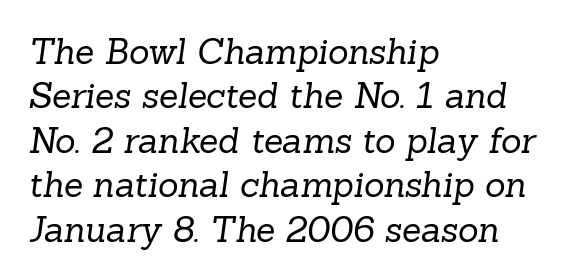
The image shows 35 px regular-weight serif type; set left-aligned, normal line spacing (1.27x), normal letter spacing, not underlined; low stroke contrast and a medium x-height.
